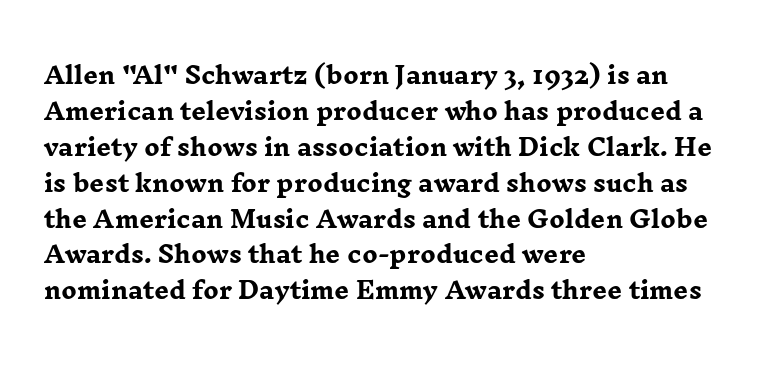
The line-height multiplier appears to be the usual default. Plain, unruled lines of type. The type is set solid horizontally, with unmodified tracking. Horizontal alignment here is leftward, the default for most running prose. Does the weight exceed regular? Yes, all the way to bold.
